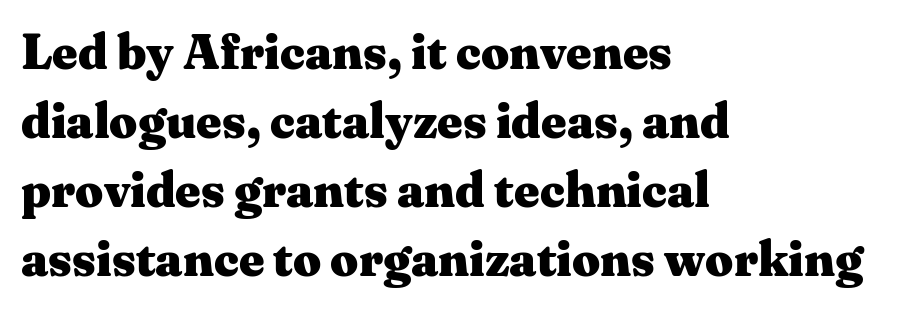
Q: Is the text bold? A: Yes.
Q: Is the text italic (slanted)? A: No, it is upright.
Q: Is the typeface a serif or a sans-serif typeface? A: Serif.
Q: Is the text underlined? A: No.
Q: How is the paragraph aligned? A: Left-aligned.
Q: Is the spacing between letters normal or unusually wide? A: Normal.
Q: Is the spacing between lines tight, normal or loose? A: Normal.
Q: Width (condensed, normal, or wide)? A: Wide.
Q: Stroke contrast? A: Medium.
Q: x-height? A: Medium.
Q: Monospaced? A: No.
